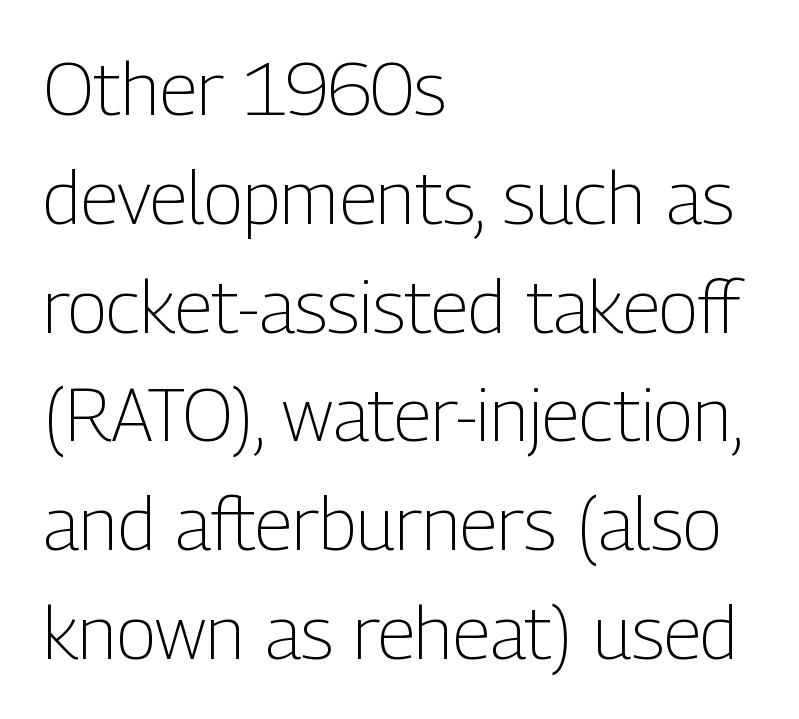
{"serif": "no", "italic": "no", "bold": "no", "weight": "light", "width": "condensed", "stroke_contrast": "low", "x_height": "medium", "monospaced": "no", "underline": "no", "align": "left", "line_spacing": "normal", "line_spacing_ratio": 1.47, "letter_spacing": "normal", "letter_spacing_em": 0.0, "glyph_px": 74}
